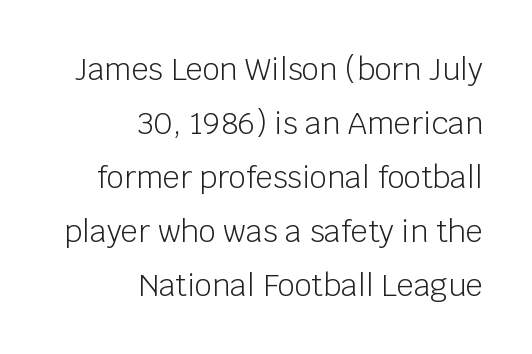
The image shows 30 px light sans-serif type, upright; set right-aligned, line spacing 1.8x, normal letter spacing, not underlined; low stroke contrast and a large x-height.
